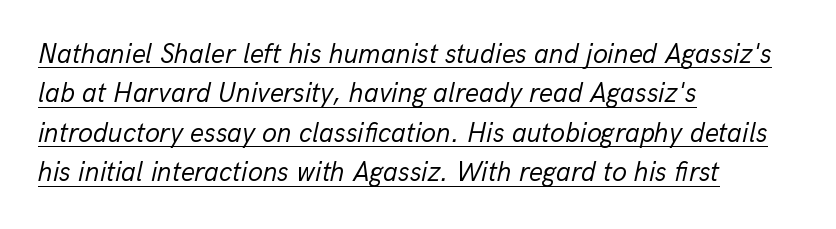
The image shows 27 px text type, italic (leaning right); set left-aligned, normal line spacing (1.46x), normal letter spacing, underlined.
